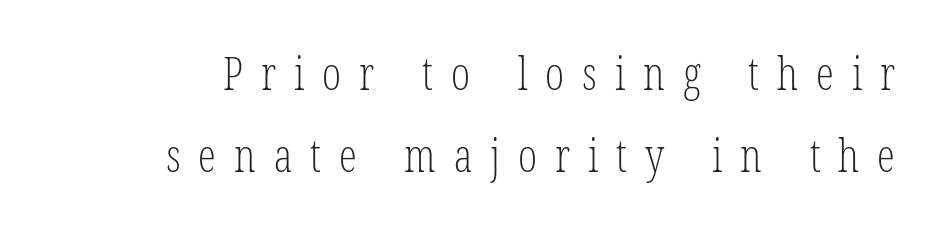
Q: Is the text bold? A: No.
Q: Is the typeface a serif or a sans-serif typeface? A: Serif.
Q: Is the text underlined? A: No.
Q: Is the spacing between letters normal or unusually wide? A: Unusually wide.
Q: Width (condensed, normal, or wide)? A: Condensed.
Q: Stroke contrast? A: Low.
Q: x-height? A: Medium.
Q: Monospaced? A: No.
